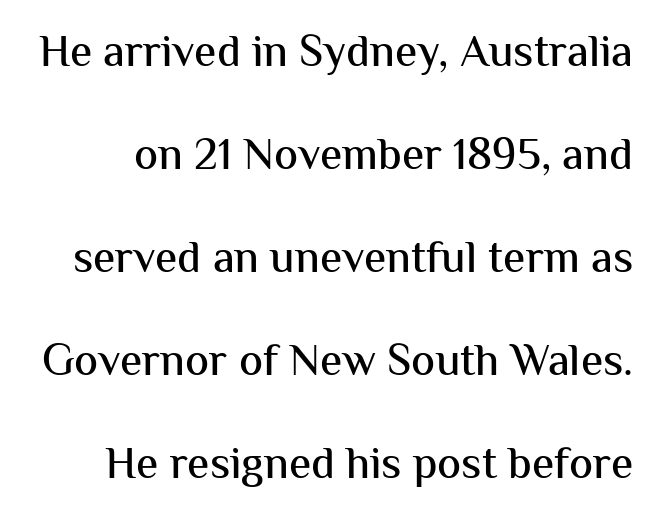
Q: Is the text italic (slanted)? A: No, it is upright.
Q: Is the typeface a serif or a sans-serif typeface? A: Sans-serif.
Q: Is the text underlined? A: No.
Q: Is the spacing between letters normal or unusually wide? A: Normal.
Q: Is the spacing between lines tight, normal or loose? A: Loose.
Q: Width (condensed, normal, or wide)? A: Normal.
Q: Stroke contrast? A: Medium.
Q: x-height? A: Medium.
Q: Monospaced? A: No.
